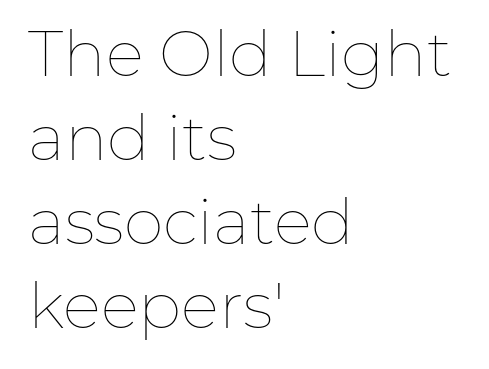
{"italic": "no", "bold": "no", "weight": "thin", "width": "normal", "stroke_contrast": "low", "x_height": "medium", "monospaced": "no", "underline": "no", "align": "left", "line_spacing": "normal", "line_spacing_ratio": 1.31, "letter_spacing": "normal", "letter_spacing_em": 0.0, "glyph_px": 64}
